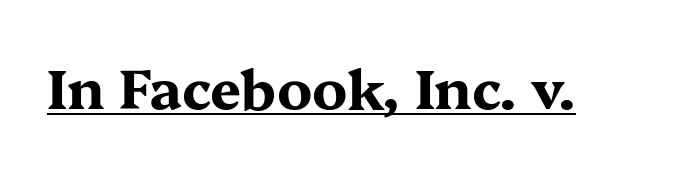
This is roman type, the default non-slanted kind. Looks like regular typesetting: each glyph gets only the width it needs. Classification — serif. The passage shown is underscored from start to finish.
